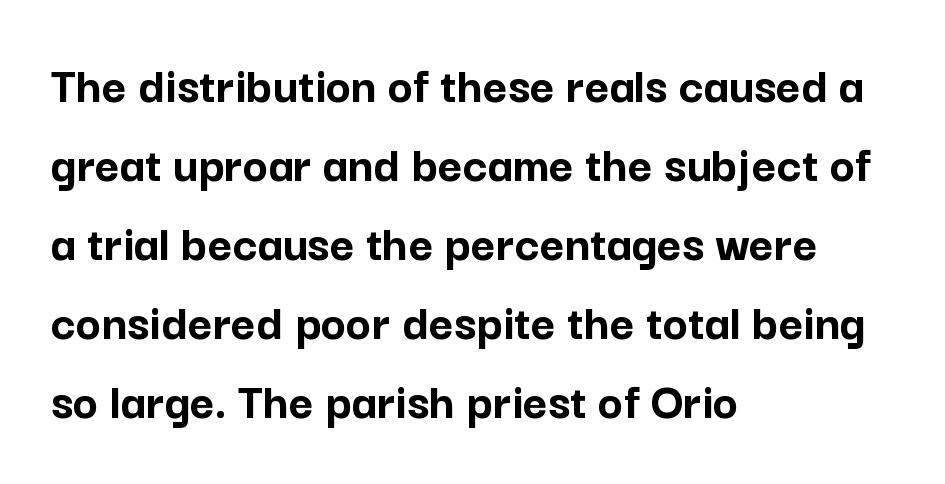
Q: Is the text bold? A: Yes.
Q: Is the text italic (slanted)? A: No, it is upright.
Q: Is the typeface a serif or a sans-serif typeface? A: Sans-serif.
Q: Is the text underlined? A: No.
Q: How is the paragraph aligned? A: Left-aligned.
Q: Is the spacing between letters normal or unusually wide? A: Normal.
Q: Is the spacing between lines tight, normal or loose? A: Normal.
Q: Width (condensed, normal, or wide)? A: Normal.
Q: Stroke contrast? A: Low.
Q: x-height? A: Medium.
Q: Monospaced? A: No.
